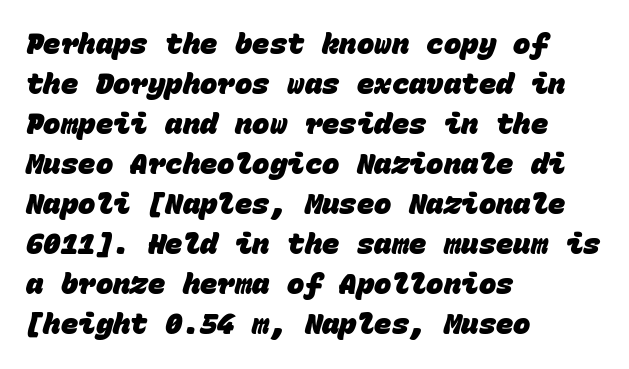
{"serif": "no", "bold": "yes", "weight": "heavy", "width": "normal", "stroke_contrast": "low", "x_height": "large", "monospaced": "yes", "underline": "no", "align": "left", "line_spacing": "normal", "line_spacing_ratio": 1.38, "letter_spacing": "normal", "letter_spacing_em": 0.0, "glyph_px": 29}
